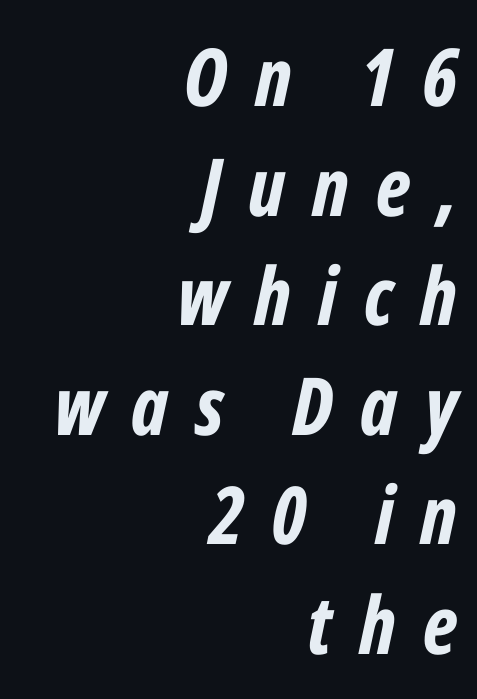
Q: Is the text bold? A: Yes.
Q: Is the text italic (slanted)? A: Yes, it leans right by about 12 degrees.
Q: Is the text underlined? A: No.
Q: How is the paragraph aligned? A: Right-aligned.
Q: Is the spacing between letters normal or unusually wide? A: Unusually wide.
Q: Is the spacing between lines tight, normal or loose? A: Normal.
Q: Width (condensed, normal, or wide)? A: Condensed.
Q: Stroke contrast? A: Low.
Q: x-height? A: Medium.
Q: Monospaced? A: No.
